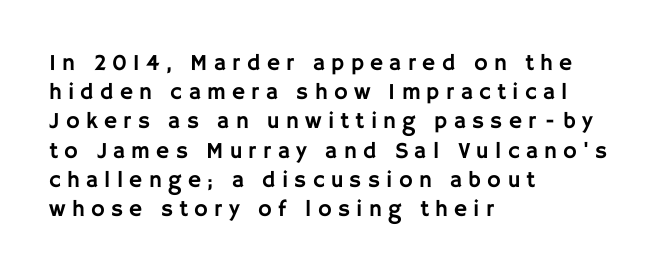
{"italic": "no", "underline": "no", "align": "left", "line_spacing": "normal", "line_spacing_ratio": 1.27, "letter_spacing": "wide", "letter_spacing_em": 0.27, "glyph_px": 23}
